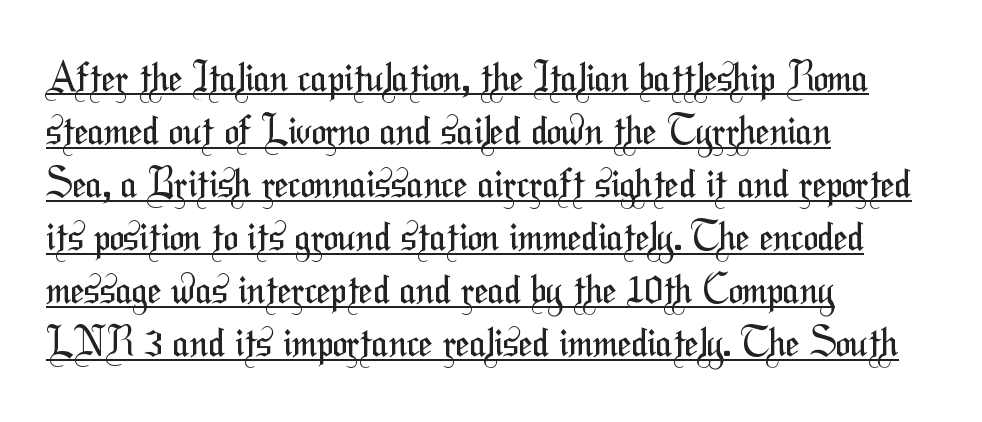
Each word holds together tightly as a unit, with standard inter-letter gaps. Whoever set this chose a conventional vertical rhythm. The passage is arranged the way most books set body copy — flush left. Spacing verdict: proportional, widths tailored to each character. The designer went with a sans here, leaving each stem footless.
